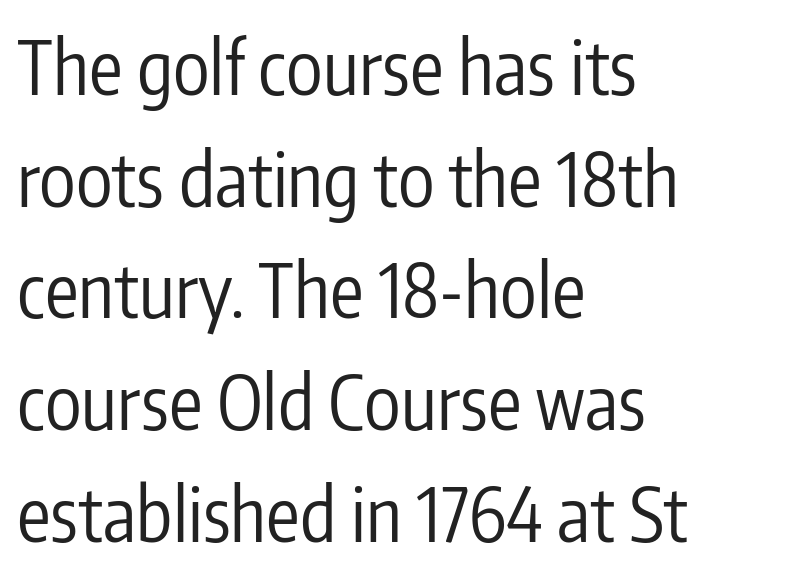
{"serif": "no", "italic": "no", "bold": "no", "weight": "regular", "width": "condensed", "stroke_contrast": "low", "x_height": "medium", "monospaced": "no", "underline": "no", "align": "left", "line_spacing": "normal", "line_spacing_ratio": 1.49, "letter_spacing": "normal", "letter_spacing_em": 0.0, "glyph_px": 75}
